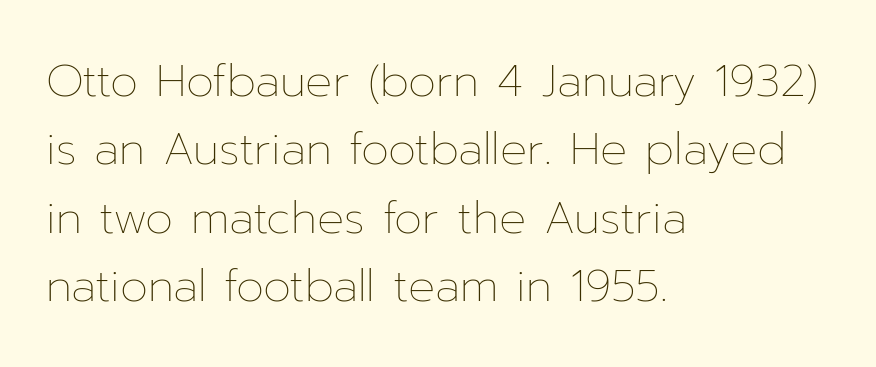
Where is the straight margin? On the left. The letters look calm and open, with moderate or lighter stems. If you drew a line through each stem, it would be perfectly vertical. Is this a fixed-width face? No — the glyphs have proportional, varying widths. Normally led — the rows are evenly, conventionally spaced. No word sits above an underline.
